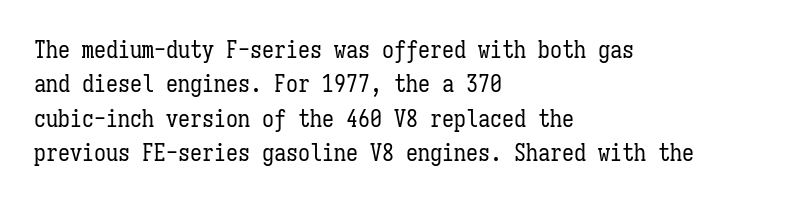
Q: Is the text bold? A: No.
Q: Is the text italic (slanted)? A: No, it is upright.
Q: Is the text underlined? A: No.
Q: How is the paragraph aligned? A: Left-aligned.
Q: Is the spacing between letters normal or unusually wide? A: Normal.
Q: Is the spacing between lines tight, normal or loose? A: Normal.
